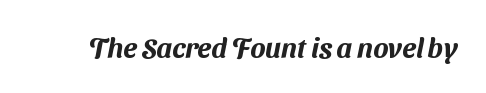
The image shows 28 px sans-serif type; set normal letter spacing, not underlined; medium stroke contrast and a medium x-height.
